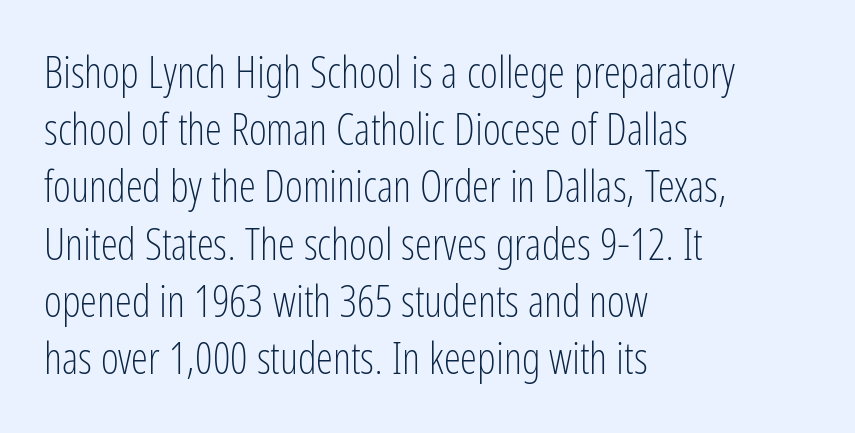
Q: Is the text bold? A: No.
Q: Is the text italic (slanted)? A: No, it is upright.
Q: Is the typeface a serif or a sans-serif typeface? A: Sans-serif.
Q: Is the text underlined? A: No.
Q: How is the paragraph aligned? A: Left-aligned.
Q: Is the spacing between letters normal or unusually wide? A: Normal.
Q: Is the spacing between lines tight, normal or loose? A: Normal.
Q: Width (condensed, normal, or wide)? A: Condensed.
Q: Stroke contrast? A: Low.
Q: x-height? A: Medium.
Q: Monospaced? A: No.
